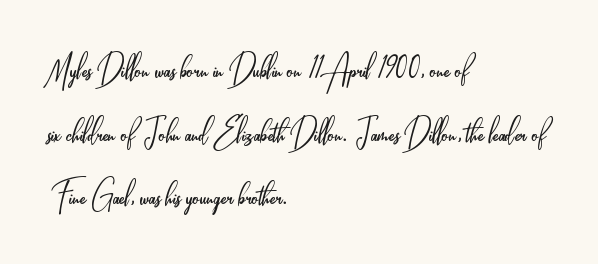
The image shows 41 px light, condensed sans-serif type; set left-aligned, normal line spacing (1.55x), normal letter spacing, not underlined; low stroke contrast and a small x-height.
